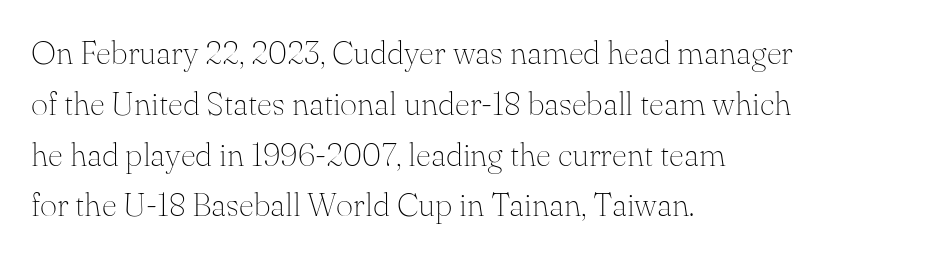
The image shows 33 px thin serif type, upright; set left-aligned, normal line spacing (1.54x), normal letter spacing, not underlined; medium stroke contrast and a small x-height.
